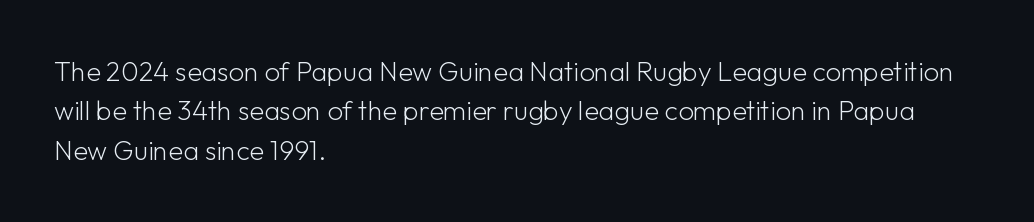
Quick note: not italic, upright. Is the stroke heavy? The answer is a plain regular-or-lighter. The setting favours the left margin, as ordinary paragraphs usually do. Has an underline been added? It has not. Tracking here is standard; glyphs follow each other at the usual distance. Line spacing here is normal.
